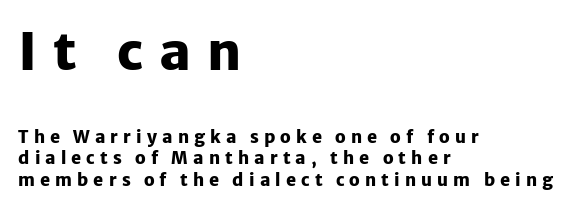
Q: Is the text bold? A: Yes.
Q: Is the text italic (slanted)? A: No, it is upright.
Q: Is the typeface a serif or a sans-serif typeface? A: Sans-serif.
Q: Is the text underlined? A: No.
Q: How is the paragraph aligned? A: Left-aligned.
Q: Is the spacing between letters normal or unusually wide? A: Unusually wide.
Q: Is the spacing between lines tight, normal or loose? A: Normal.
Q: Which block of text is set in a larger size, the first (top) or the second (bottom)? A: The first (top) one.
Q: Width (condensed, normal, or wide)? A: Normal.
Q: Stroke contrast? A: Low.
Q: x-height? A: Medium.
Q: Monospaced? A: No.
